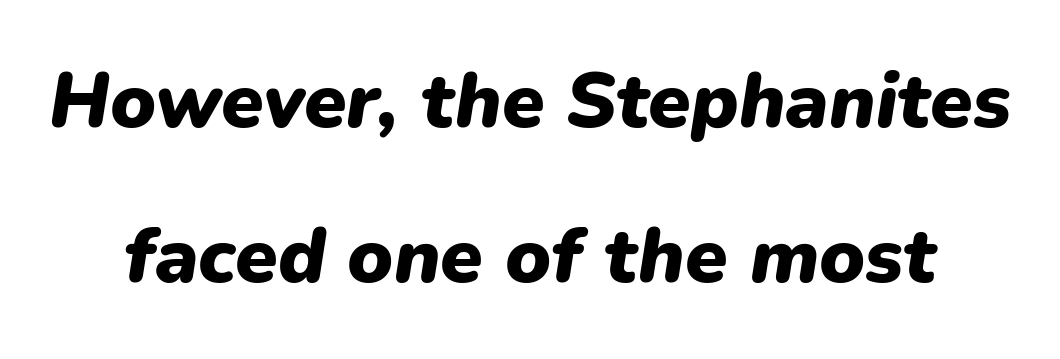
{"italic": "yes", "lean": "right", "slant_degrees": 9, "bold": "yes", "weight": "heavy", "width": "normal", "stroke_contrast": "low", "x_height": "medium", "monospaced": "no", "underline": "no", "line_spacing": "loose", "line_spacing_ratio": 2.01, "letter_spacing": "normal", "letter_spacing_em": 0.0, "glyph_px": 77}
